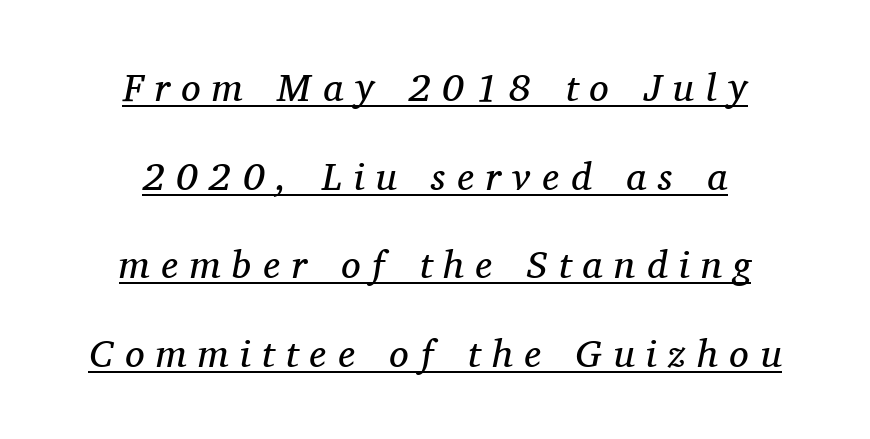
The image shows 39 px regular-weight serif type, italic (leaning right); set centered, loose line spacing (2.27x), unusually wide letter spacing (+0.3 em), underlined; medium stroke contrast and a medium x-height.
